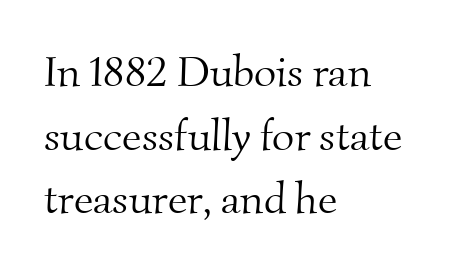
{"serif": "yes", "bold": "no", "weight": "light", "width": "normal", "stroke_contrast": "medium", "x_height": "small", "monospaced": "no", "underline": "no", "align": "left", "line_spacing": "normal", "line_spacing_ratio": 1.48, "letter_spacing": "normal", "letter_spacing_em": 0.0, "glyph_px": 43}
